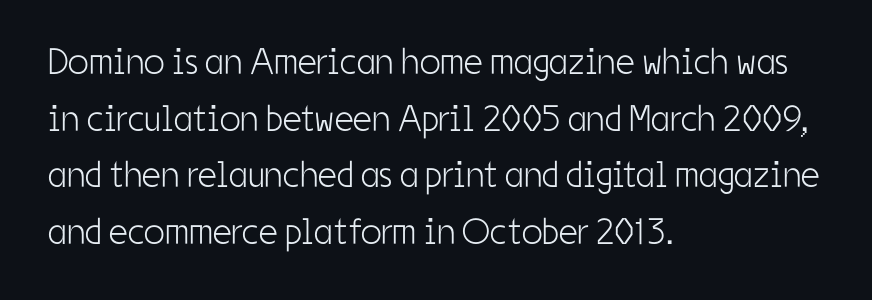
{"serif": "no", "italic": "no", "bold": "no", "weight": "light", "width": "condensed", "stroke_contrast": "low", "x_height": "medium", "monospaced": "no", "underline": "no", "align": "left", "line_spacing": "normal", "line_spacing_ratio": 1.53, "letter_spacing": "normal", "letter_spacing_em": 0.0, "glyph_px": 37}
